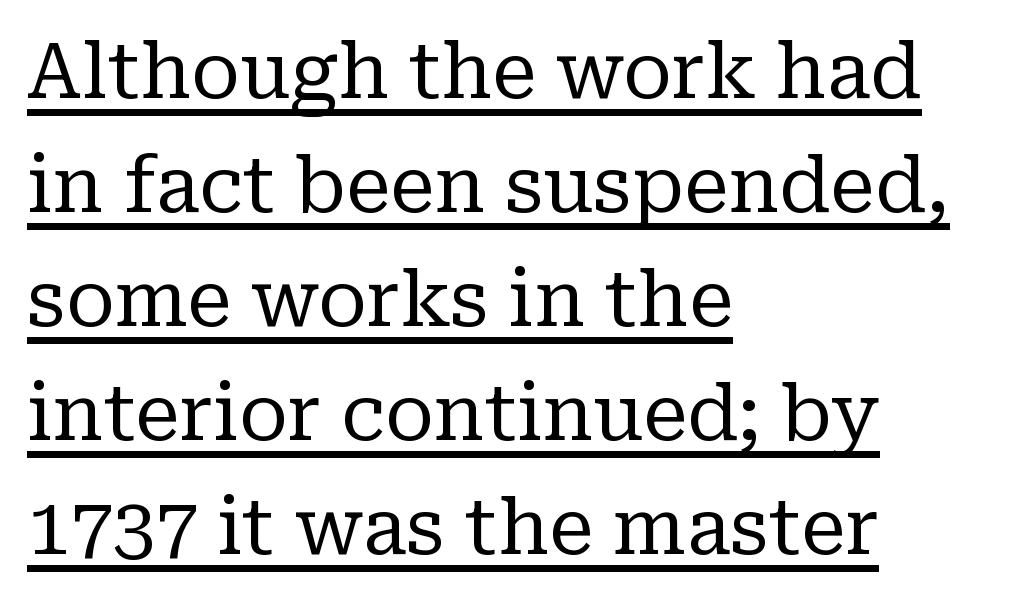
A typesetter would mark this as roman, not italic. Think of a printed novel: that variable character pitch is what you see here. Each new line begins a customary step beneath the previous one. The rendering anchors every line to the left-hand side. Does extra space separate the letters? No, they use regular spacing. Note: serifs present on the glyphs.
